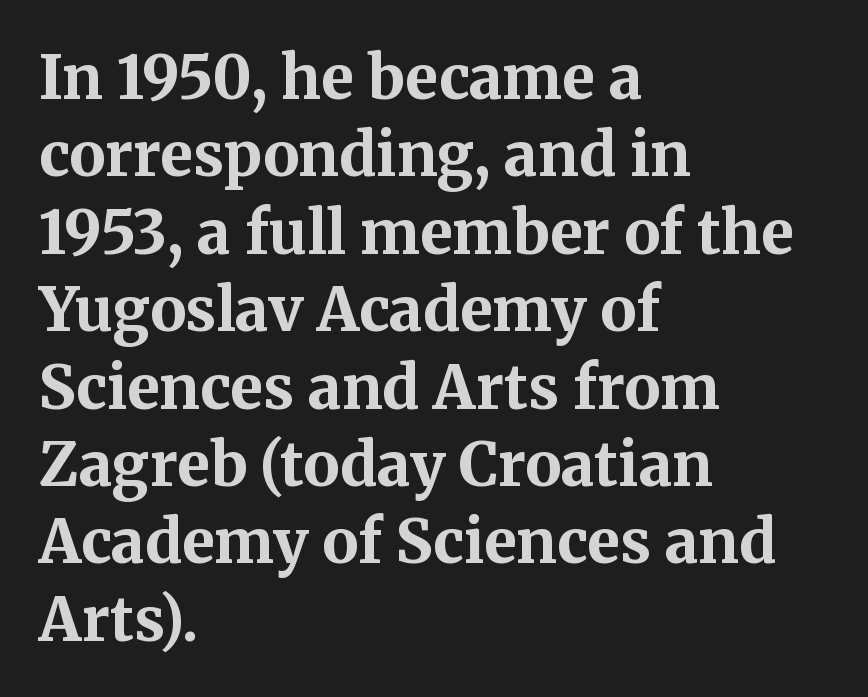
Q: Is the text bold? A: Yes.
Q: Is the text italic (slanted)? A: No, it is upright.
Q: Is the typeface a serif or a sans-serif typeface? A: Serif.
Q: Is the text underlined? A: No.
Q: How is the paragraph aligned? A: Left-aligned.
Q: Is the spacing between letters normal or unusually wide? A: Normal.
Q: Is the spacing between lines tight, normal or loose? A: Normal.
Q: Width (condensed, normal, or wide)? A: Normal.
Q: Stroke contrast? A: Medium.
Q: x-height? A: Medium.
Q: Monospaced? A: No.
